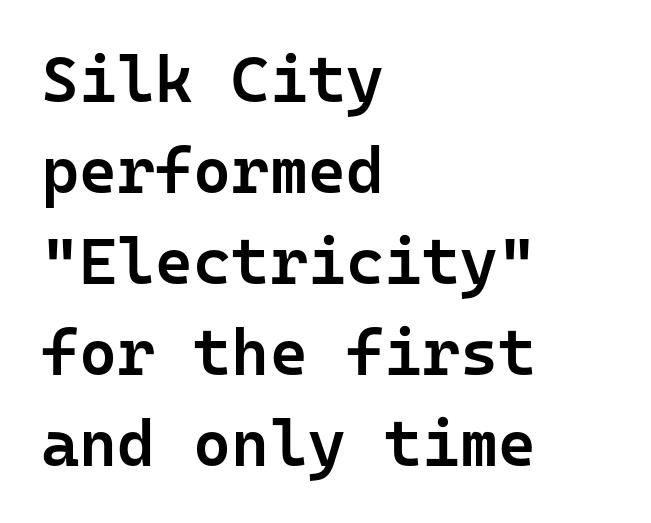
A bare baseline throughout the passage. Every character sits straight up, as roman type does. The ragged edge is on the right, which tells us the setting is flush left. No feet cap the strokes, marking this as sans-serif type.
